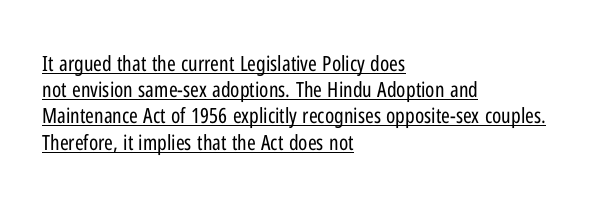
The image shows 21 px text type, upright; set left-aligned, normal line spacing (1.25x), normal letter spacing, underlined.
